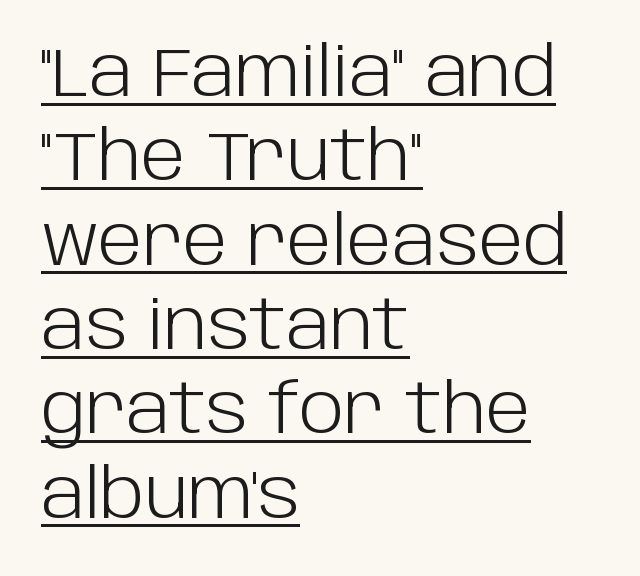
This rendering employs a face without finishing strokes, i.e., a sans-serif. Note the varied advance widths — an 'i' is clearly narrower than an 'm'. In terms of posture, this sample is upright. The passage shown has conventional tracking throughout. If you drew a ruler down the left edge, every line would touch it. No heavy texture on the line: the type isn't bold.
